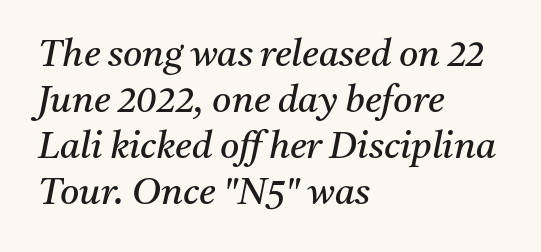
The image shows 37 px regular-weight serif type, italic (leaning right); set left-aligned, line spacing 1.24x, normal letter spacing, not underlined; medium stroke contrast and a medium x-height.
